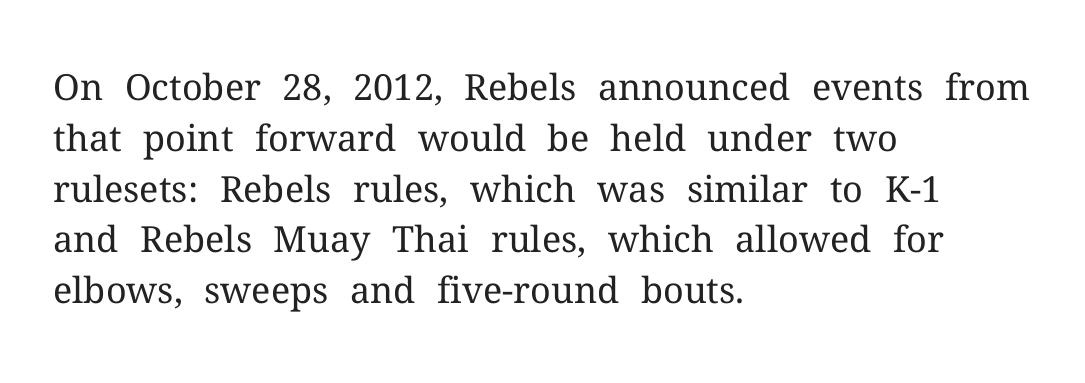
These lines are composed in type with serifs. A bare baseline throughout the passage. Here the glyphs are tracked normally, forming tight word shapes. Regular leading. Heft: none added — not bold. This is roman type, the default non-slanted kind.
